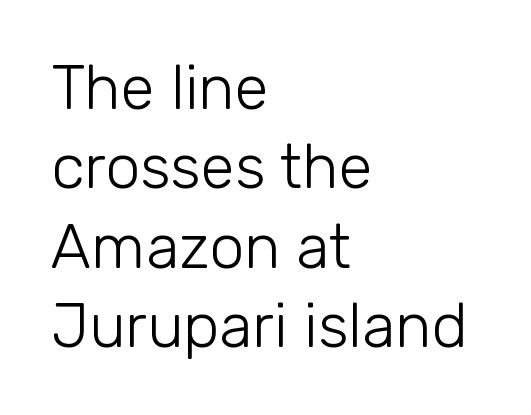
The image shows 62 px light sans-serif type, upright; set left-aligned, normal line spacing (1.28x), normal letter spacing, not underlined; low stroke contrast and a medium x-height.
